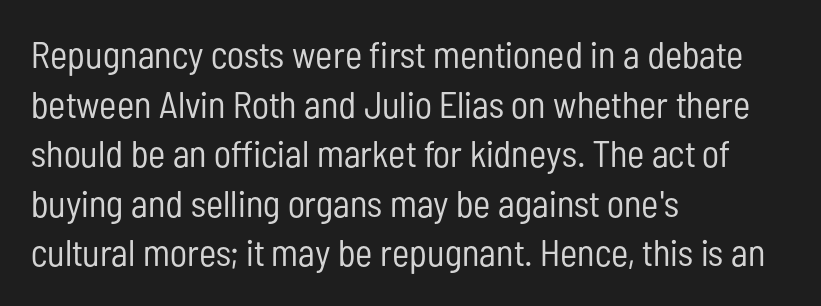
Q: Is the text bold? A: No.
Q: Is the text italic (slanted)? A: No, it is upright.
Q: Is the typeface a serif or a sans-serif typeface? A: Sans-serif.
Q: Is the text underlined? A: No.
Q: How is the paragraph aligned? A: Left-aligned.
Q: Is the spacing between letters normal or unusually wide? A: Normal.
Q: Is the spacing between lines tight, normal or loose? A: Normal.
Q: Width (condensed, normal, or wide)? A: Condensed.
Q: Stroke contrast? A: Low.
Q: x-height? A: Medium.
Q: Monospaced? A: No.
